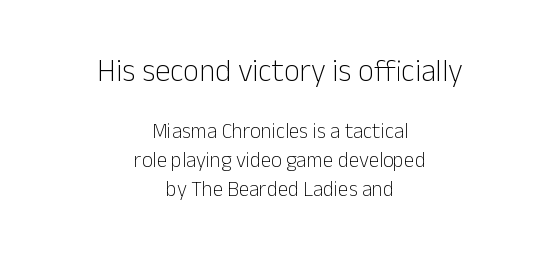
Every stem runs plumb, perpendicular to the baseline. The composition opens big and finishes small. The lines in this sample share a center point and differ in where they start and stop. Standard letterfit; no display-style spreading of the glyphs.
